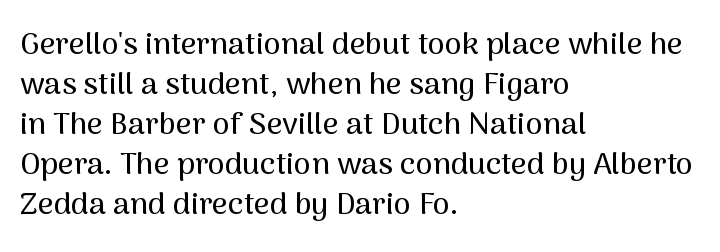
Notice how descenders clear the ascenders below comfortably — that's standard leading. You could not count columns in this text — the font is proportionally spaced. One-word summary of the alignment: left. These lines were composed using upright roman letters.
